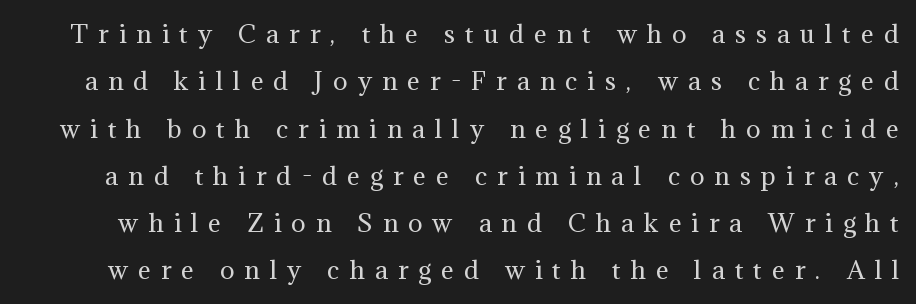
The image shows 24 px text type, upright; set loose line spacing (1.97x), unusually wide letter spacing (+0.42 em), not underlined.
